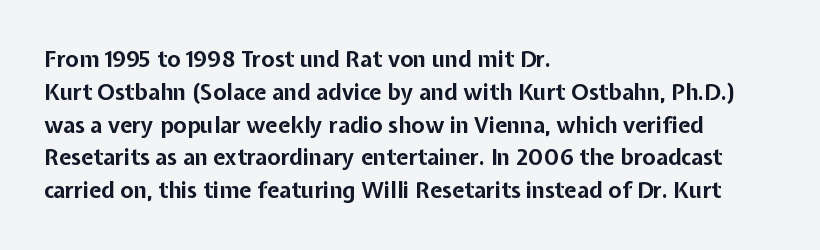
The image shows 22 px bold type, upright; set left-aligned, normal line spacing (1.49x), normal letter spacing, not underlined.
